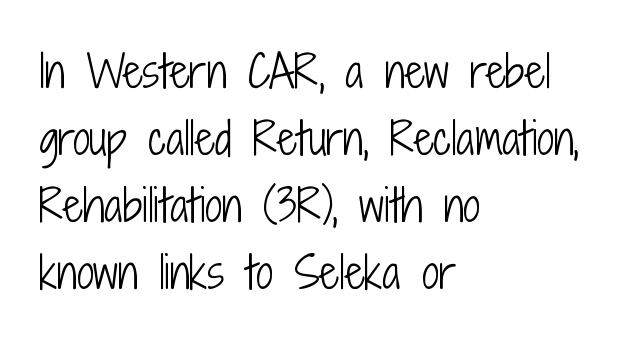
Characters remain perfectly vertical along every line. On a weight scale, this lands at 450 or below. Descenders hang freely into open space. Visually the block forms a straight wall on the left and a jagged coastline on the right.
